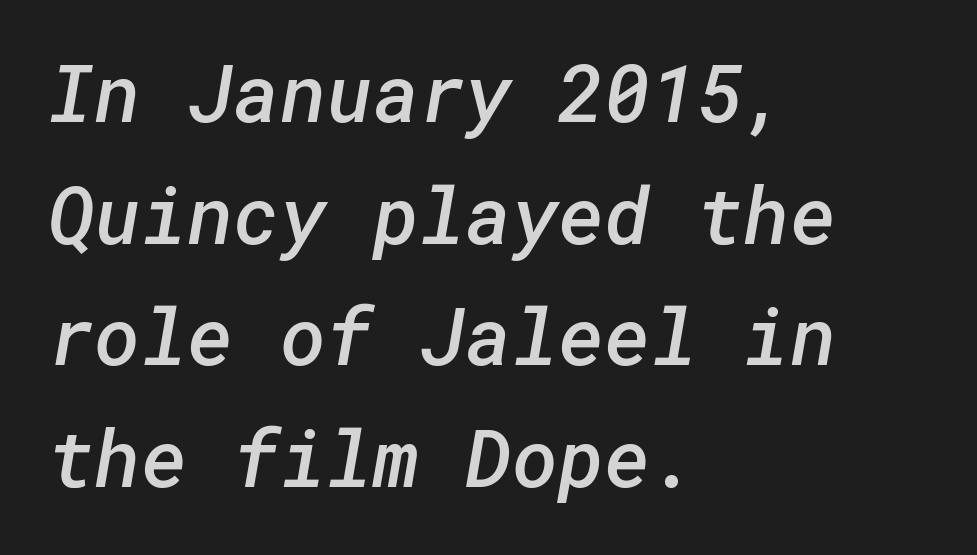
{"serif": "no", "bold": "semi", "weight": "semibold", "width": "normal", "stroke_contrast": "low", "x_height": "medium", "underline": "no", "align": "left", "line_spacing": "normal", "line_spacing_ratio": 1.54, "letter_spacing": "normal", "letter_spacing_em": 0.0, "glyph_px": 79}
